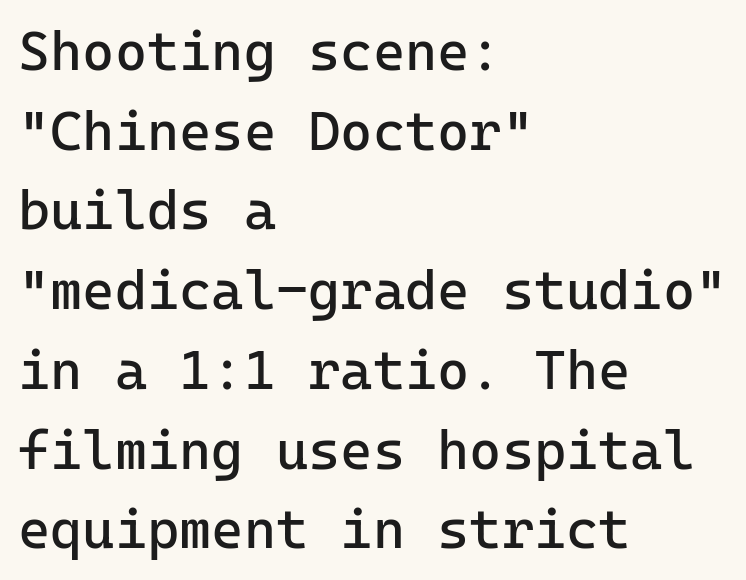
You could count columns in this text — the font is strictly monospaced. These lines were composed using upright roman letters. Stroke thickness stays within the range of a standard reading face or lighter. The space directly below the letters is spotless.
